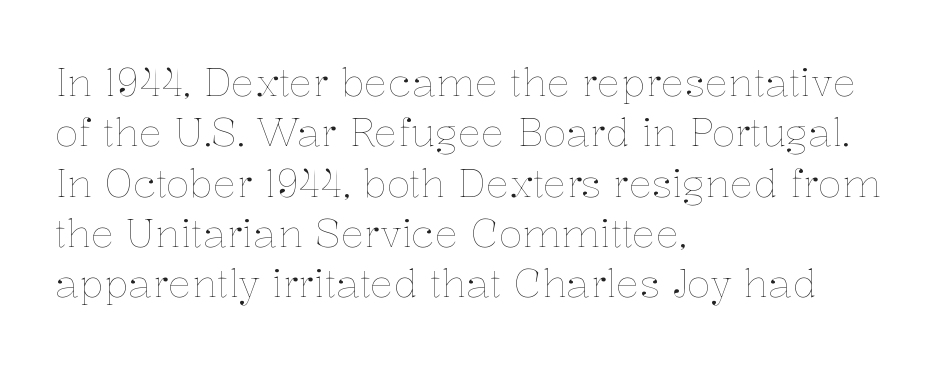
Q: Is the text bold? A: No.
Q: Is the text italic (slanted)? A: No, it is upright.
Q: Is the text underlined? A: No.
Q: How is the paragraph aligned? A: Left-aligned.
Q: Is the spacing between letters normal or unusually wide? A: Normal.
Q: Is the spacing between lines tight, normal or loose? A: Normal.
Q: Width (condensed, normal, or wide)? A: Normal.
Q: Stroke contrast? A: Low.
Q: x-height? A: Medium.
Q: Monospaced? A: No.
